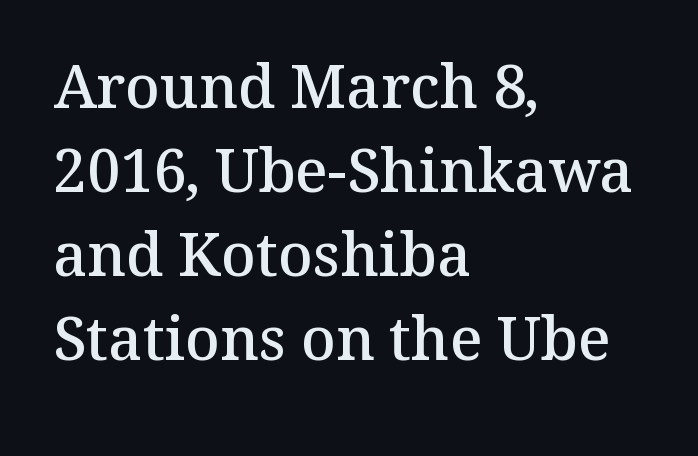
{"serif": "yes", "italic": "no", "bold": "semi", "weight": "semibold", "width": "normal", "stroke_contrast": "medium", "x_height": "medium", "monospaced": "no", "underline": "no", "align": "left", "line_spacing": "normal", "line_spacing_ratio": 1.4, "letter_spacing": "normal", "letter_spacing_em": 0.0, "glyph_px": 60}
